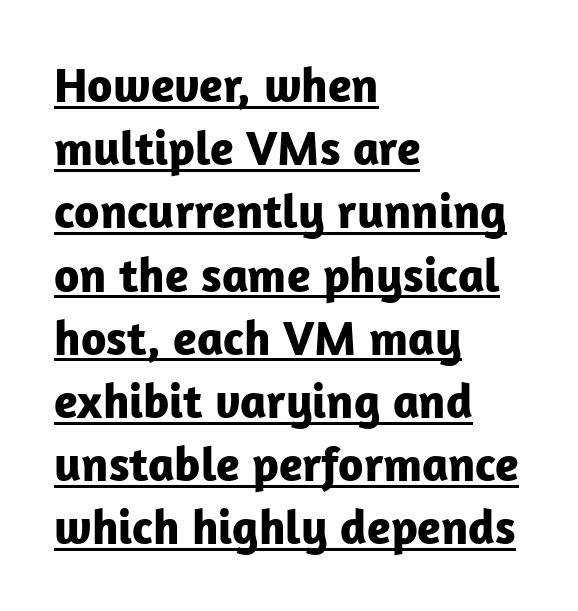
Q: Is the text bold? A: Yes.
Q: Is the text italic (slanted)? A: No, it is upright.
Q: Is the typeface a serif or a sans-serif typeface? A: Sans-serif.
Q: Is the text underlined? A: Yes.
Q: How is the paragraph aligned? A: Left-aligned.
Q: Is the spacing between letters normal or unusually wide? A: Normal.
Q: Is the spacing between lines tight, normal or loose? A: Normal.
Q: Width (condensed, normal, or wide)? A: Normal.
Q: Stroke contrast? A: Low.
Q: x-height? A: Medium.
Q: Monospaced? A: No.
